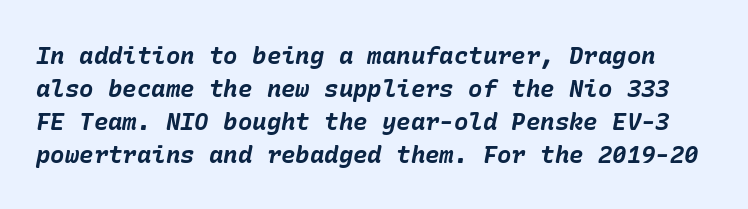
The image shows 24 px bold type, italic (leaning right); set normal line spacing (1.37x), normal letter spacing, not underlined.
